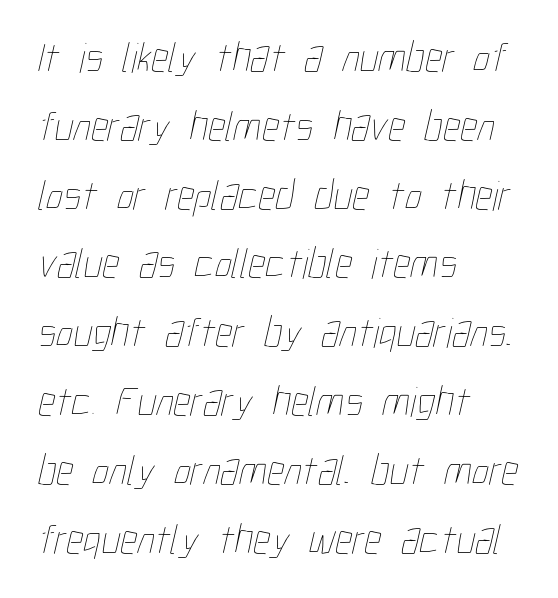
Q: Is the text bold? A: No.
Q: Is the text underlined? A: No.
Q: How is the paragraph aligned? A: Left-aligned.
Q: Is the spacing between letters normal or unusually wide? A: Normal.
Q: Is the spacing between lines tight, normal or loose? A: Normal.
Q: Width (condensed, normal, or wide)? A: Condensed.
Q: Stroke contrast? A: Low.
Q: x-height? A: Medium.
Q: Monospaced? A: No.
